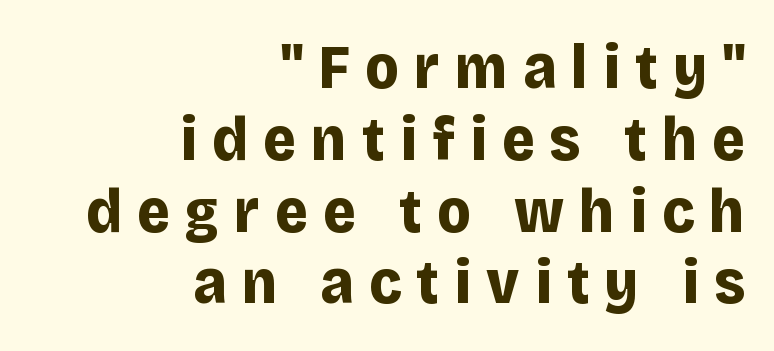
Q: Is the text bold? A: Yes.
Q: Is the text italic (slanted)? A: No, it is upright.
Q: Is the typeface a serif or a sans-serif typeface? A: Sans-serif.
Q: Is the text underlined? A: No.
Q: How is the paragraph aligned? A: Right-aligned.
Q: Is the spacing between letters normal or unusually wide? A: Unusually wide.
Q: Is the spacing between lines tight, normal or loose? A: Tight.
Q: Width (condensed, normal, or wide)? A: Normal.
Q: Stroke contrast? A: Low.
Q: x-height? A: Large.
Q: Monospaced? A: No.
